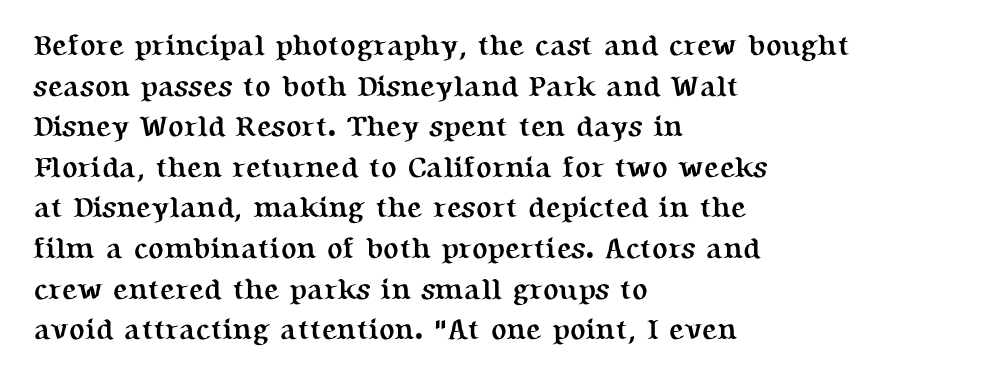
Character widths vary here, with narrow letters taking less room than wide ones. The lines in this sample share a left origin and differ only in where they stop. A typesetter would call this zero additional tracking. If you drew a line through each stem, it would be perfectly vertical.
